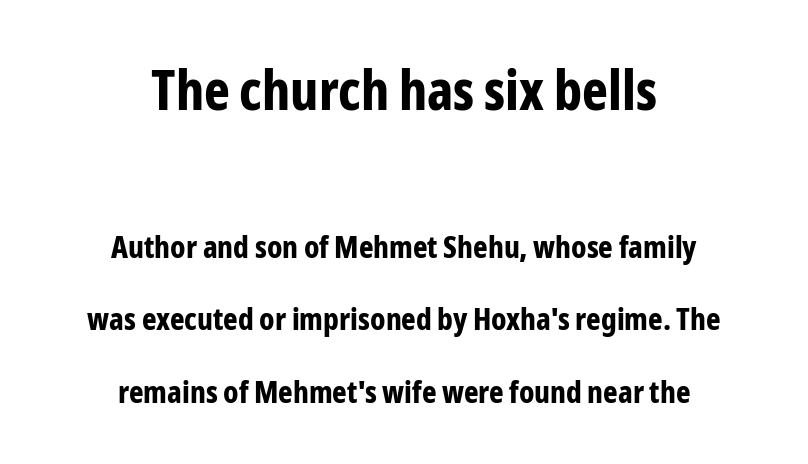
Q: Is the text bold? A: Yes.
Q: Is the text italic (slanted)? A: No, it is upright.
Q: Is the typeface a serif or a sans-serif typeface? A: Sans-serif.
Q: Is the text underlined? A: No.
Q: How is the paragraph aligned? A: Centered.
Q: Is the spacing between letters normal or unusually wide? A: Normal.
Q: Is the spacing between lines tight, normal or loose? A: Loose.
Q: Which block of text is set in a larger size, the first (top) or the second (bottom)? A: The first (top) one.
Q: Width (condensed, normal, or wide)? A: Condensed.
Q: Stroke contrast? A: Low.
Q: x-height? A: Medium.
Q: Monospaced? A: No.
